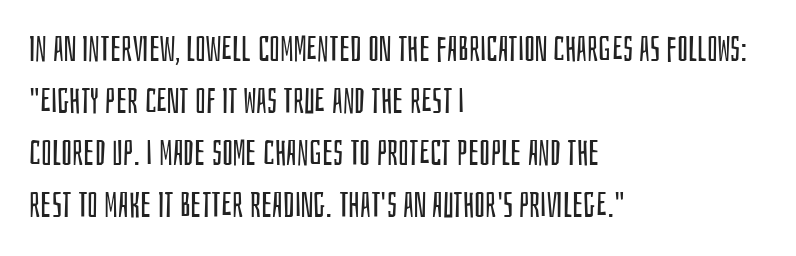
Q: Is the text bold? A: No.
Q: Is the text italic (slanted)? A: No, it is upright.
Q: Is the typeface a serif or a sans-serif typeface? A: Sans-serif.
Q: Is the text underlined? A: No.
Q: How is the paragraph aligned? A: Left-aligned.
Q: Is the spacing between letters normal or unusually wide? A: Normal.
Q: Is the spacing between lines tight, normal or loose? A: Normal.
Q: Width (condensed, normal, or wide)? A: Condensed.
Q: Stroke contrast? A: Low.
Q: x-height? A: Large.
Q: Monospaced? A: No.
